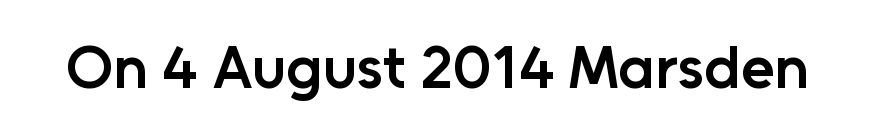
The image shows 61 px semibold sans-serif type, upright; set normal letter spacing, not underlined; low stroke contrast and a medium x-height.
